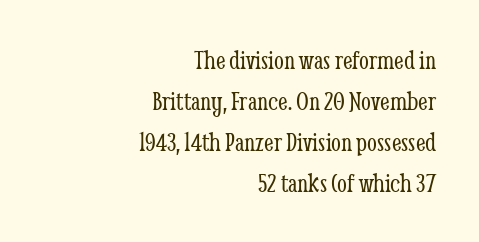
The vertical gap from one line to the next is medium. The paragraph has a hard right edge and a soft left edge. The glyphs in this specimen are seriffed. Inter-character spacing is left at the font's built-in metrics.
